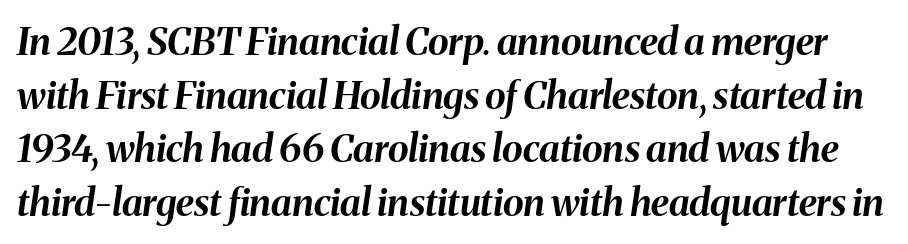
The image shows 38 px bold type, italic (leaning right); set normal line spacing (1.41x), normal letter spacing, not underlined; medium stroke contrast and a medium x-height.
